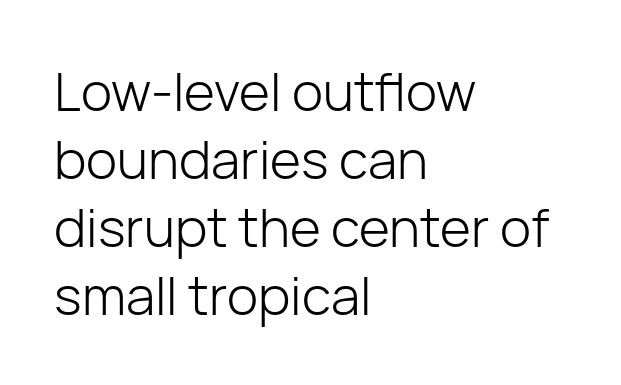
Q: Is the text bold? A: No.
Q: Is the text italic (slanted)? A: No, it is upright.
Q: Is the typeface a serif or a sans-serif typeface? A: Sans-serif.
Q: Is the text underlined? A: No.
Q: How is the paragraph aligned? A: Left-aligned.
Q: Is the spacing between letters normal or unusually wide? A: Normal.
Q: Is the spacing between lines tight, normal or loose? A: Normal.
Q: Width (condensed, normal, or wide)? A: Normal.
Q: Stroke contrast? A: Low.
Q: x-height? A: Medium.
Q: Monospaced? A: No.
